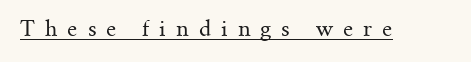
Underline: present. The lettering stays uniformly vertical, giving the passage a roman look. Someone cranked the tracking dial way up on this one. Counters stay open thanks to moderate or lighter strokes.
